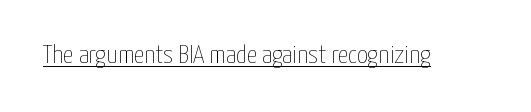
The image shows 26 px text type, upright; set normal letter spacing, underlined.
